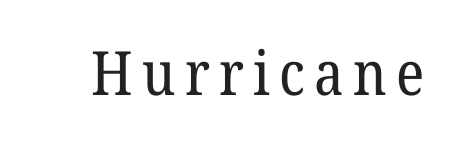
The image shows 61 px regular-weight serif type; set not underlined; low stroke contrast and a medium x-height.
